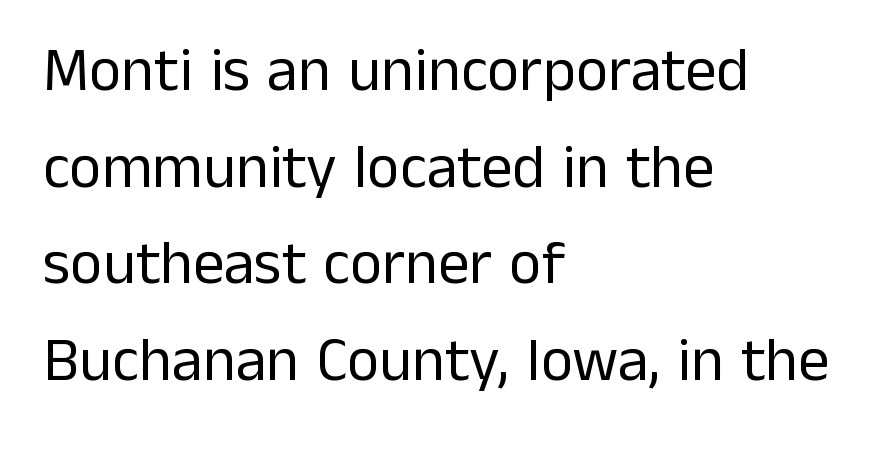
{"serif": "no", "italic": "no", "bold": "no", "weight": "regular", "width": "normal", "stroke_contrast": "low", "x_height": "medium", "monospaced": "no", "underline": "no", "align": "left", "line_spacing": "normal", "line_spacing_ratio": 1.56, "letter_spacing": "normal", "letter_spacing_em": 0.0, "glyph_px": 62}
